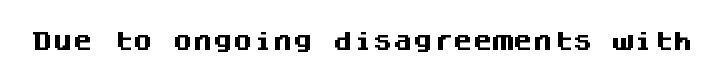
The image shows 20 px bold type, upright; set normal letter spacing, not underlined.
